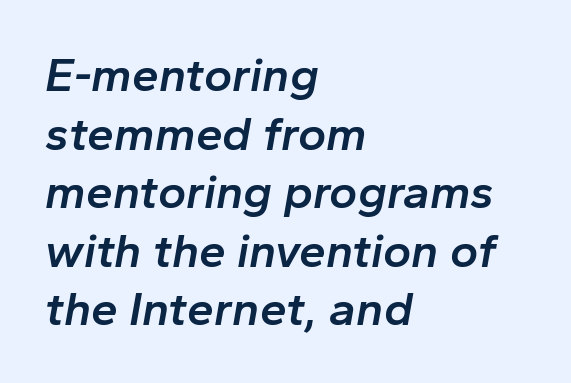
The image shows 48 px semibold type, italic (leaning right); set left-aligned, line spacing 1.22x, normal letter spacing, not underlined; low stroke contrast and a medium x-height.
